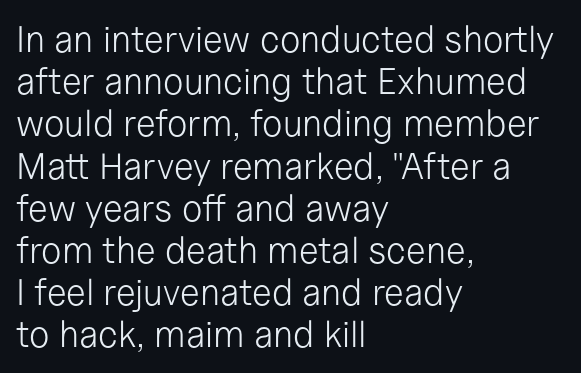
Q: Is the text bold? A: No.
Q: Is the text italic (slanted)? A: No, it is upright.
Q: Is the typeface a serif or a sans-serif typeface? A: Sans-serif.
Q: Is the text underlined? A: No.
Q: How is the paragraph aligned? A: Left-aligned.
Q: Is the spacing between letters normal or unusually wide? A: Normal.
Q: Is the spacing between lines tight, normal or loose? A: Tight.
Q: Width (condensed, normal, or wide)? A: Normal.
Q: Stroke contrast? A: Low.
Q: x-height? A: Medium.
Q: Monospaced? A: No.
